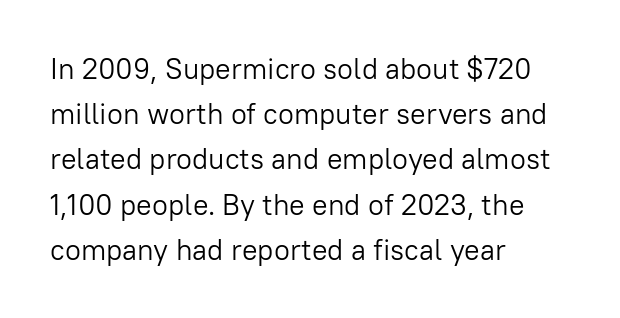
{"serif": "no", "italic": "no", "bold": "no", "weight": "light", "width": "normal", "stroke_contrast": "low", "x_height": "medium", "monospaced": "no", "underline": "no", "align": "left", "line_spacing": "normal", "line_spacing_ratio": 1.56, "letter_spacing": "normal", "letter_spacing_em": 0.0, "glyph_px": 29}
